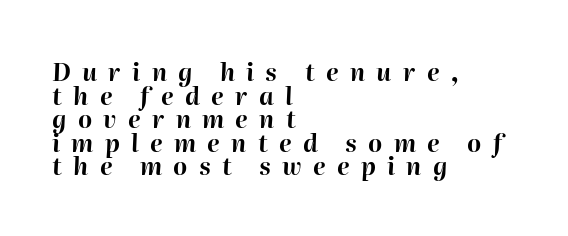
Q: Is the text bold? A: Yes.
Q: Is the text italic (slanted)? A: Yes, it leans right by about 2 degrees.
Q: Is the text underlined? A: No.
Q: How is the paragraph aligned? A: Left-aligned.
Q: Is the spacing between letters normal or unusually wide? A: Unusually wide.
Q: Is the spacing between lines tight, normal or loose? A: Tight.
